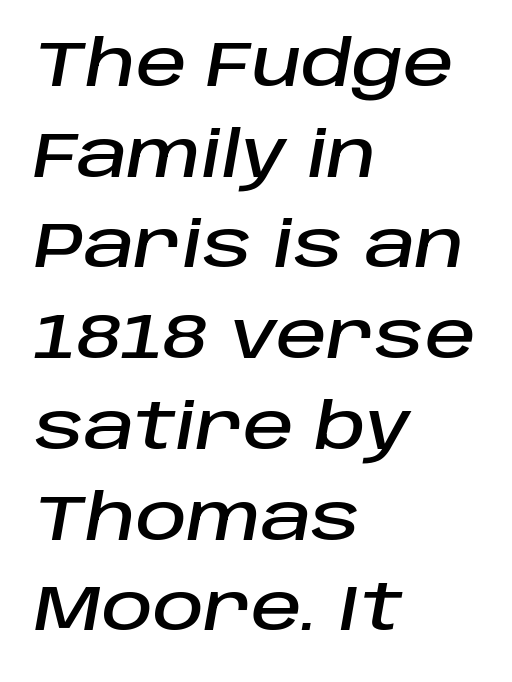
The image shows 63 px text type, italic (leaning right); set left-aligned, normal line spacing (1.44x), normal letter spacing, not underlined; low stroke contrast and a large x-height.
